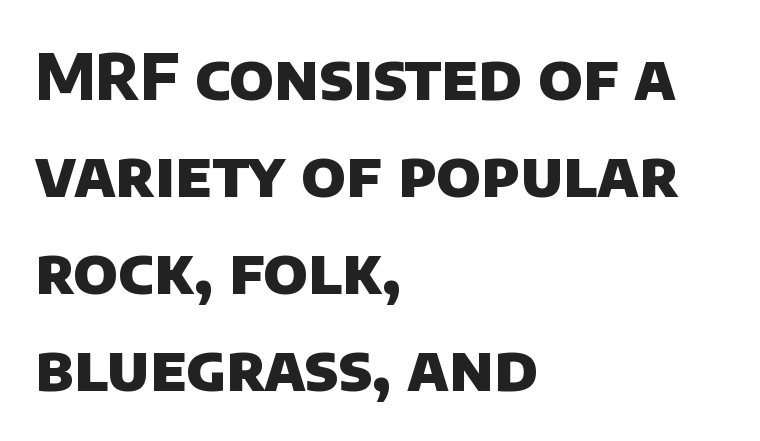
The image shows 63 px heavy sans-serif type; set left-aligned, normal line spacing (1.54x), normal letter spacing, not underlined; low stroke contrast and a large x-height.
